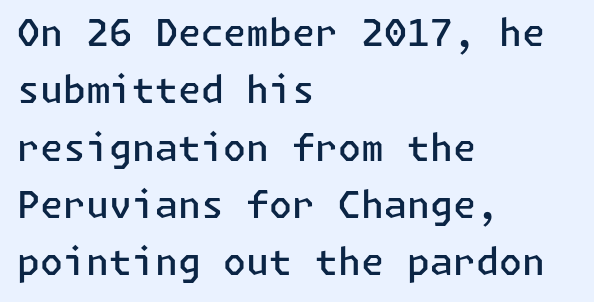
The image shows 37 px semibold sans-serif type, upright; set left-aligned, normal line spacing (1.55x), normal letter spacing, not underlined; low stroke contrast and a medium x-height.
